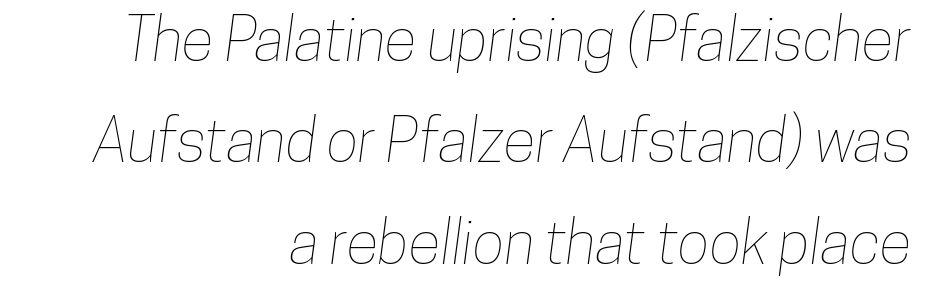
The lines sit at an ordinary, default distance from one another. Look at the tracking — it's just the regular setting, nothing added. Honestly, there is no underline to notice here at all. These lines stack with their right ends in a neat column.
